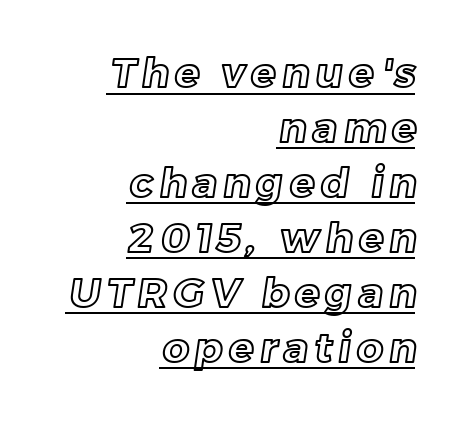
{"width": "normal", "x_height": "medium", "monospaced": "no", "underline": "yes", "align": "right", "line_spacing": "normal", "line_spacing_ratio": 1.34, "glyph_px": 41}
